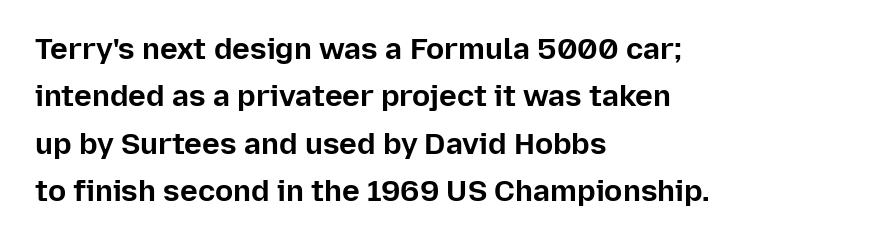
A typesetter would call this zero additional tracking. Interline gaps are of average width in this sample. These lines are rendered in a variable-pitch font. This sample uses an upright cut, with every glyph sitting square on the baseline.
